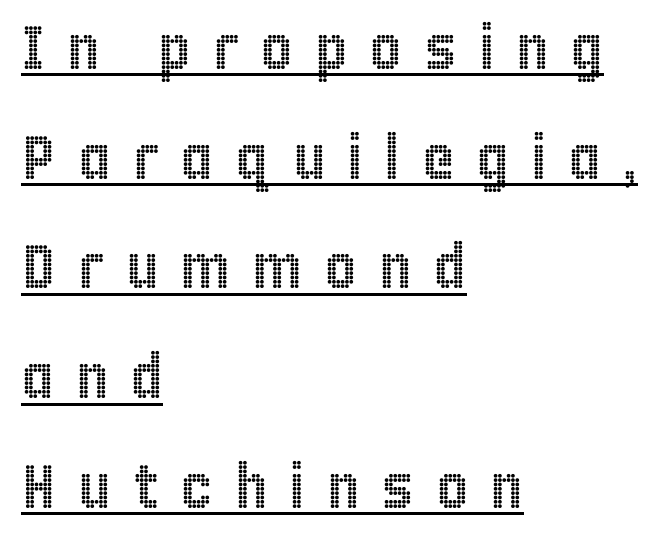
Q: Is the text italic (slanted)? A: No, it is upright.
Q: Is the text underlined? A: Yes.
Q: How is the paragraph aligned? A: Left-aligned.
Q: Is the spacing between letters normal or unusually wide? A: Unusually wide.
Q: Width (condensed, normal, or wide)? A: Condensed.
Q: x-height? A: Large.
Q: Monospaced? A: No.
